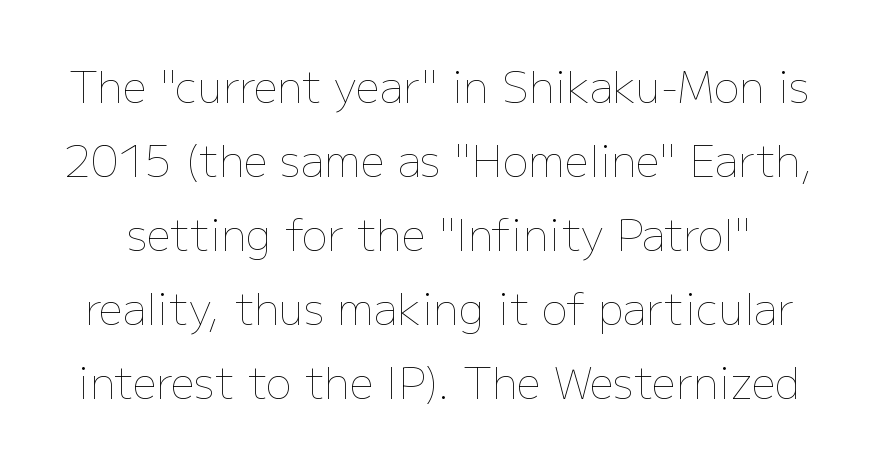
The image shows 43 px thin type, upright; set line spacing 1.72x, normal letter spacing, not underlined; low stroke contrast and a medium x-height.
